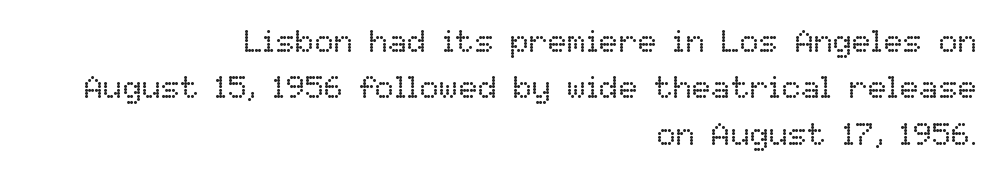
Does extra space separate the letters? No, they use regular spacing. A typesetter would call this proportional, since set widths differ per character. The typography opts for an upright posture over an oblique one. Is the stroke heavy? The answer is a plain regular-or-lighter. Typeset ragged left — the right edge is the straight one.
